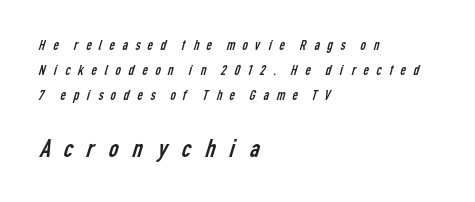
The image shows 27 px text type; set left-aligned, normal line spacing (1.68x), unusually wide letter spacing (+0.4 em), not underlined; the second (bottom) block is 1.8x larger.
